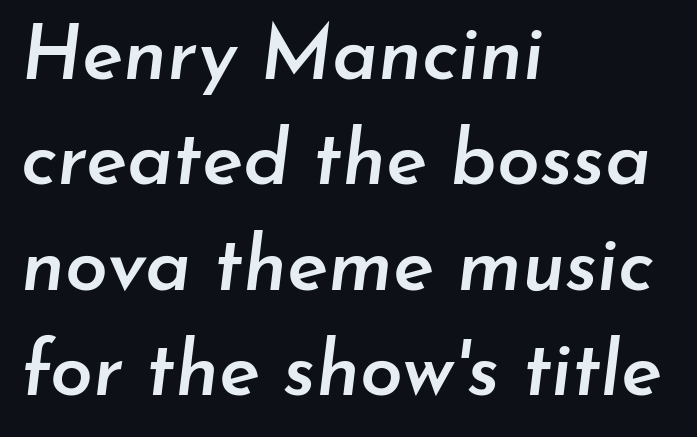
{"italic": "yes", "lean": "right", "slant_degrees": 7, "bold": "semi", "weight": "semibold", "width": "normal", "stroke_contrast": "low", "x_height": "small", "monospaced": "no", "underline": "no", "align": "left", "line_spacing": "normal", "line_spacing_ratio": 1.37, "letter_spacing": "normal", "letter_spacing_em": 0.0, "glyph_px": 77}
